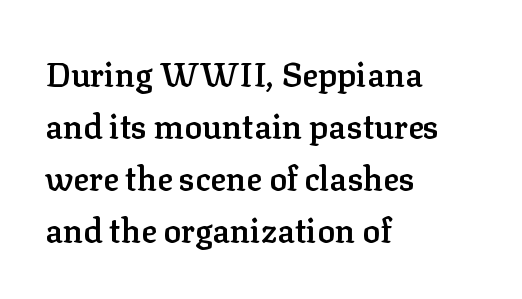
The face used here is rendered with its standard letterfit. Character widths vary here, with narrow letters taking less room than wide ones. One glance says typical: line gaps are just what's usual. Descenders hang freely into open space.
